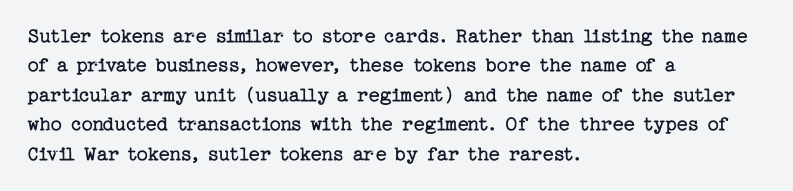
Bare-footed words on every line. Every stem runs plumb, perpendicular to the baseline. The typesetting does not lean heavy: it is not bold. Tracking value appears to be zero — textbook default spacing. The vertical gap from one line to the next is medium.
